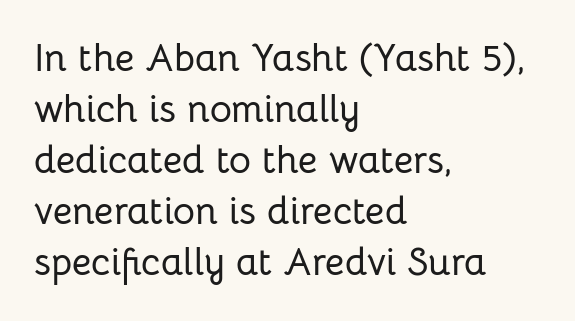
Q: Is the text italic (slanted)? A: No, it is upright.
Q: Is the typeface a serif or a sans-serif typeface? A: Sans-serif.
Q: Is the text underlined? A: No.
Q: How is the paragraph aligned? A: Left-aligned.
Q: Is the spacing between letters normal or unusually wide? A: Normal.
Q: Is the spacing between lines tight, normal or loose? A: Normal.
Q: Width (condensed, normal, or wide)? A: Normal.
Q: Stroke contrast? A: Low.
Q: x-height? A: Medium.
Q: Monospaced? A: No.
